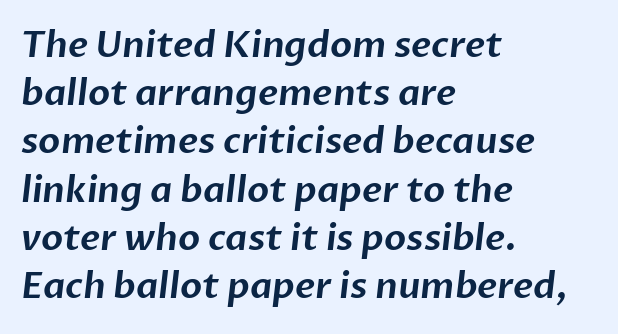
The image shows 36 px sans-serif type; set left-aligned, normal line spacing (1.34x), normal letter spacing, not underlined; low stroke contrast and a medium x-height.
